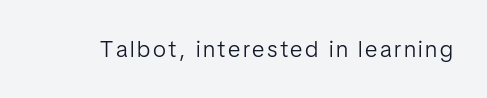
{"italic": "no", "bold": "no", "underline": "no", "glyph_px": 23}
